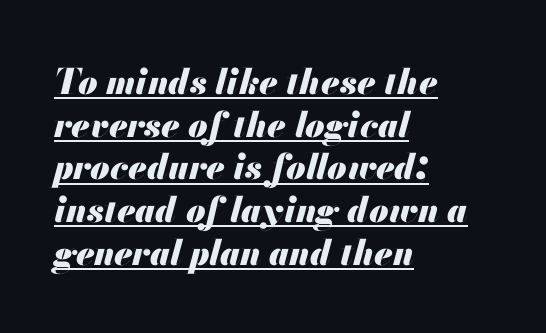
Typesetter's note: full bold, strokes at maximum text heaviness. Visually the block forms a straight wall on the left and a jagged coastline on the right. The specimen includes a rule beneath the text block's lines. Nobody touched the tracking dial on this one. These lines were composed using italics. Varying glyph widths throughout — classic text-font behaviour.
